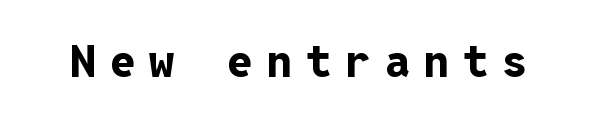
Q: Is the text bold? A: Yes.
Q: Is the text italic (slanted)? A: No, it is upright.
Q: Is the typeface a serif or a sans-serif typeface? A: Sans-serif.
Q: Is the text underlined? A: No.
Q: Is the spacing between letters normal or unusually wide? A: Unusually wide.
Q: Width (condensed, normal, or wide)? A: Normal.
Q: Stroke contrast? A: Low.
Q: x-height? A: Medium.
Q: Monospaced? A: Yes.
